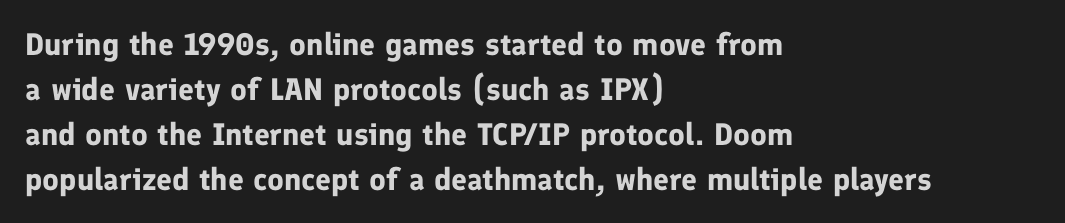
Q: Is the text bold? A: Yes.
Q: Is the text italic (slanted)? A: No, it is upright.
Q: Is the typeface a serif or a sans-serif typeface? A: Sans-serif.
Q: Is the text underlined? A: No.
Q: How is the paragraph aligned? A: Left-aligned.
Q: Is the spacing between letters normal or unusually wide? A: Normal.
Q: Is the spacing between lines tight, normal or loose? A: Normal.
Q: Width (condensed, normal, or wide)? A: Normal.
Q: Stroke contrast? A: Low.
Q: x-height? A: Medium.
Q: Monospaced? A: No.
